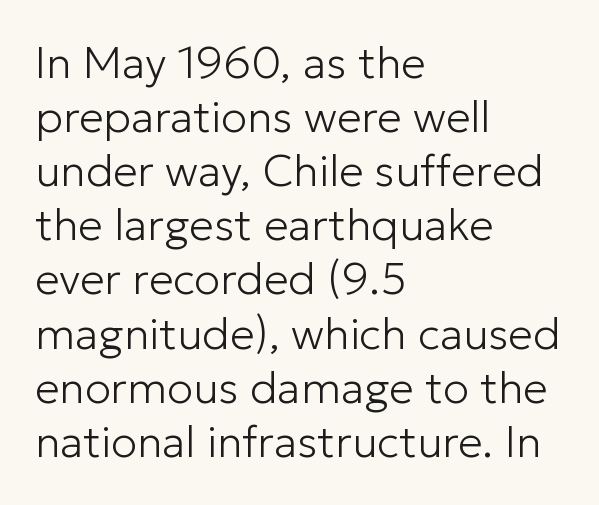
The image shows 44 px light sans-serif type, upright; set left-aligned, line spacing 1.23x, normal letter spacing, not underlined; low stroke contrast and a medium x-height.
